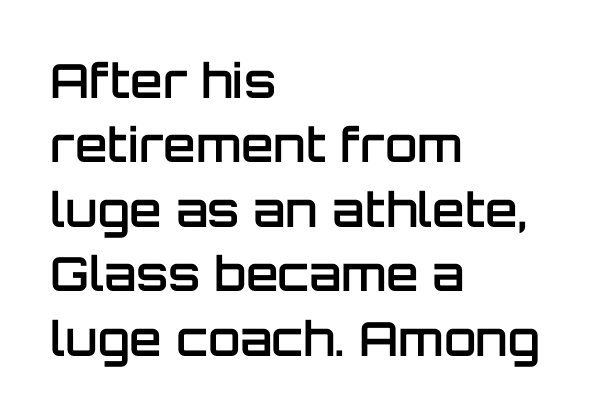
The image shows 47 px semibold sans-serif type, upright; set left-aligned, normal line spacing (1.37x), normal letter spacing, not underlined; low stroke contrast and a large x-height.
